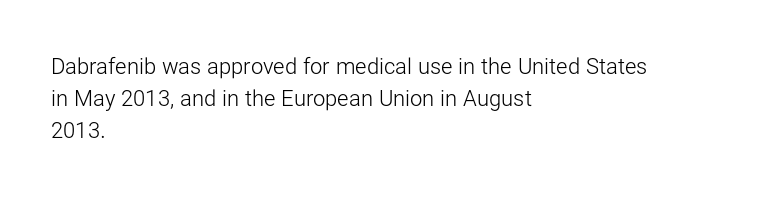
This sample uses an upright cut, with every glyph sitting square on the baseline. Check the space under the baseline: it is left empty. These lines are set flush left with a ragged right edge. Weight: not bold — regular or lighter.
